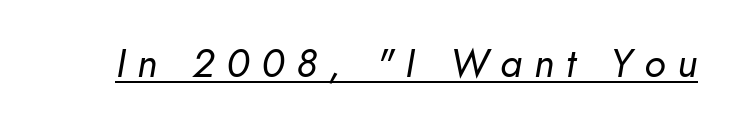
The image shows 40 px regular-weight type, italic (leaning right); set unusually wide letter spacing (+0.29 em), underlined; low stroke contrast and a small x-height.
